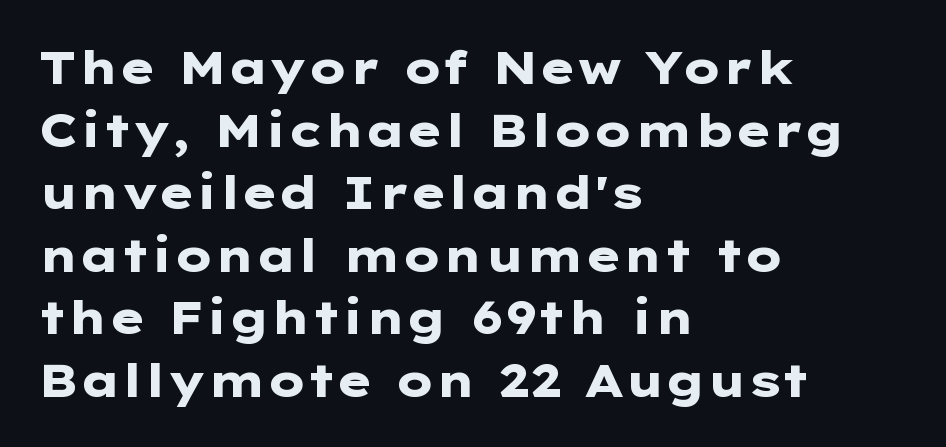
Proportional: the letters do not fall into vertical columns. To sum up the face: it is a sans, with no serifs. The passage is arranged the way most books set body copy — flush left. Each row of text sits above clean, open space.
